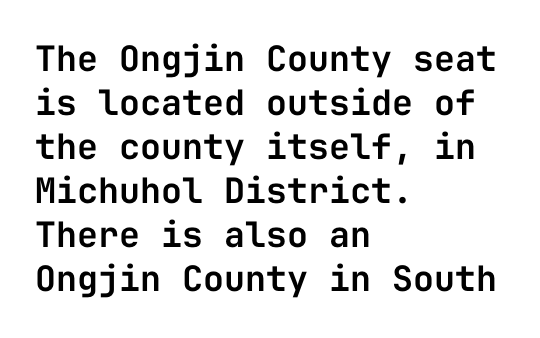
{"serif": "no", "italic": "no", "width": "normal", "stroke_contrast": "low", "x_height": "medium", "monospaced": "yes", "underline": "no", "align": "left", "line_spacing": "normal", "line_spacing_ratio": 1.26, "letter_spacing": "normal", "letter_spacing_em": 0.0, "glyph_px": 35}
